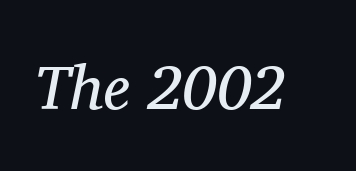
{"serif": "yes", "italic": "yes", "lean": "right", "slant_degrees": 11, "bold": "no", "weight": "regular", "width": "normal", "stroke_contrast": "medium", "x_height": "medium", "monospaced": "no", "underline": "no", "letter_spacing": "normal", "letter_spacing_em": 0.0, "glyph_px": 62}
